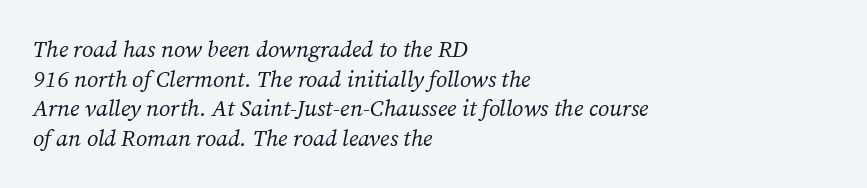
{"italic": "yes", "lean": "right", "slant_degrees": 12, "bold": "no", "underline": "no", "align": "left", "line_spacing": "normal", "line_spacing_ratio": 1.29, "letter_spacing": "normal", "letter_spacing_em": 0.0, "glyph_px": 23}
